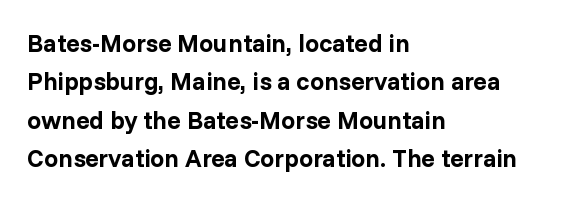
The image shows 25 px bold type, upright; set left-aligned, normal line spacing (1.54x), normal letter spacing, not underlined.
